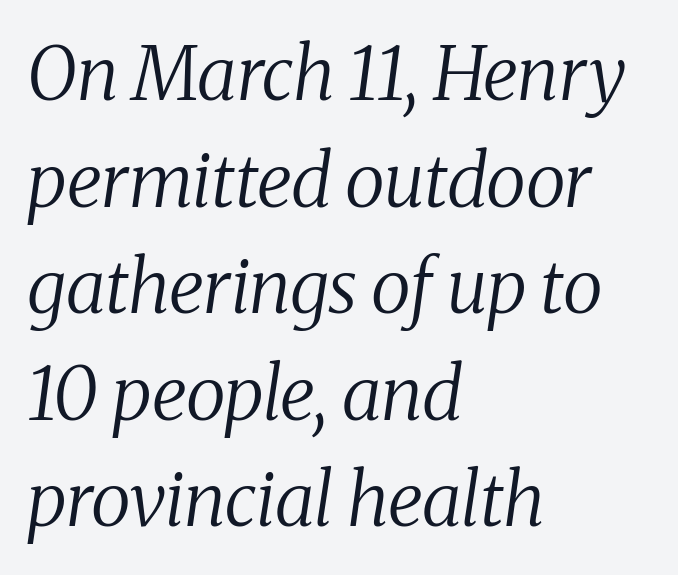
Q: Is the text bold? A: No.
Q: Is the text italic (slanted)? A: Yes, it leans right by about 8 degrees.
Q: Is the typeface a serif or a sans-serif typeface? A: Serif.
Q: Is the text underlined? A: No.
Q: How is the paragraph aligned? A: Left-aligned.
Q: Is the spacing between letters normal or unusually wide? A: Normal.
Q: Is the spacing between lines tight, normal or loose? A: Normal.
Q: Width (condensed, normal, or wide)? A: Normal.
Q: Stroke contrast? A: Medium.
Q: x-height? A: Medium.
Q: Monospaced? A: No.
